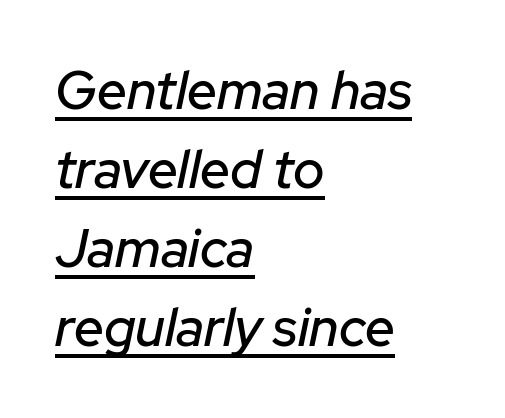
The paragraph has a hard left edge and a soft right edge. Slanted lettering throughout. Quick note: underline on. The rendering uses a moderate line-height, typical for paragraphs.
